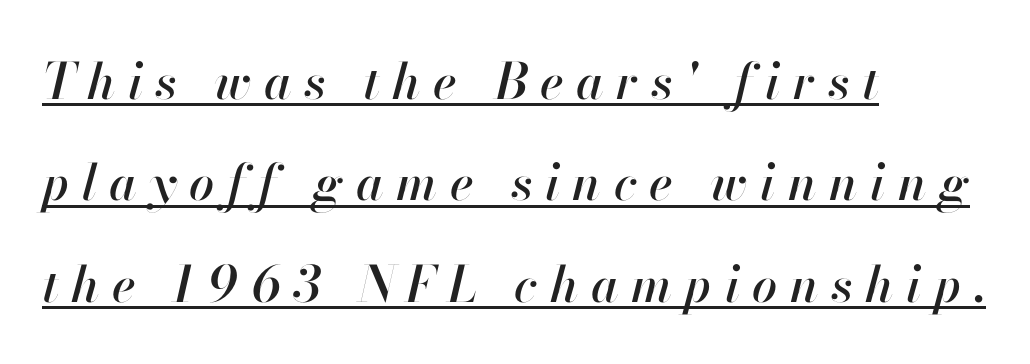
Between one letter and the next there's a generous, obvious gap. The specimen includes a rule beneath the text block's lines. Here the designer chose a conventional face with non-uniform glyph widths. Widely set lines give the paragraph a tall, airy silhouette. Italic? Definitely — the glyphs are oblique.
